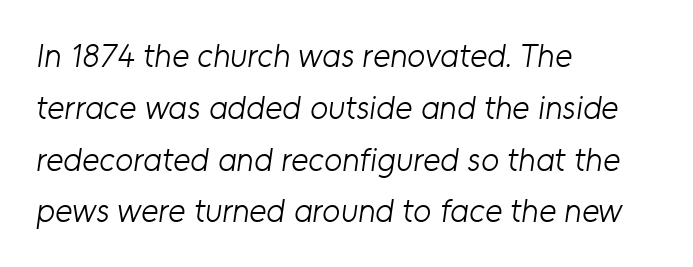
{"serif": "no", "bold": "no", "weight": "light", "width": "normal", "stroke_contrast": "low", "x_height": "medium", "monospaced": "no", "underline": "no", "align": "left", "line_spacing": "normal", "line_spacing_ratio": 1.57, "letter_spacing": "normal", "letter_spacing_em": 0.0, "glyph_px": 33}
